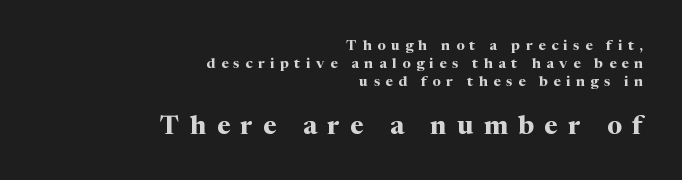
Q: Is the text bold? A: Yes.
Q: Is the text italic (slanted)? A: No, it is upright.
Q: Is the text underlined? A: No.
Q: How is the paragraph aligned? A: Right-aligned.
Q: Is the spacing between letters normal or unusually wide? A: Unusually wide.
Q: Is the spacing between lines tight, normal or loose? A: Normal.
Q: Which block of text is set in a larger size, the first (top) or the second (bottom)? A: The second (bottom) one.
